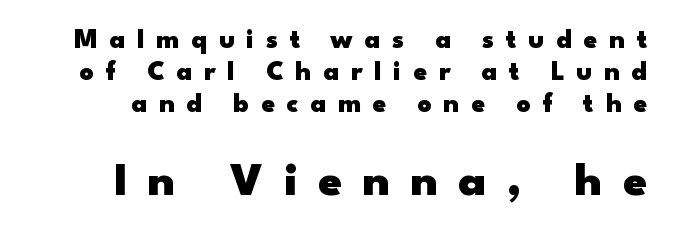
Q: Is the text bold? A: Yes.
Q: Is the text italic (slanted)? A: No, it is upright.
Q: Is the typeface a serif or a sans-serif typeface? A: Sans-serif.
Q: Is the text underlined? A: No.
Q: Is the spacing between letters normal or unusually wide? A: Unusually wide.
Q: Which block of text is set in a larger size, the first (top) or the second (bottom)? A: The second (bottom) one.
Q: Width (condensed, normal, or wide)? A: Wide.
Q: Stroke contrast? A: Low.
Q: x-height? A: Small.
Q: Monospaced? A: No.
